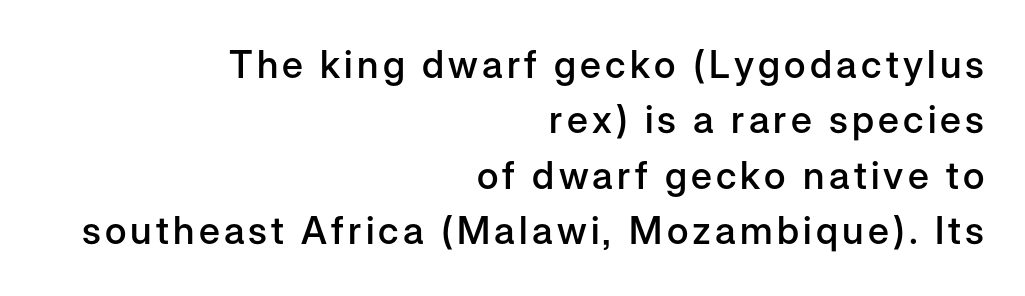
{"serif": "no", "italic": "no", "bold": "semi", "weight": "semibold", "width": "normal", "stroke_contrast": "low", "x_height": "medium", "monospaced": "no", "underline": "no", "align": "right", "line_spacing": "normal", "line_spacing_ratio": 1.46, "glyph_px": 38}
